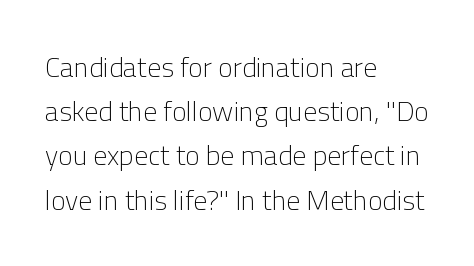
{"serif": "no", "italic": "no", "bold": "no", "weight": "light", "width": "normal", "stroke_contrast": "low", "x_height": "medium", "monospaced": "no", "underline": "no", "align": "left", "line_spacing": "normal", "line_spacing_ratio": 1.58, "letter_spacing": "normal", "letter_spacing_em": 0.0, "glyph_px": 28}
